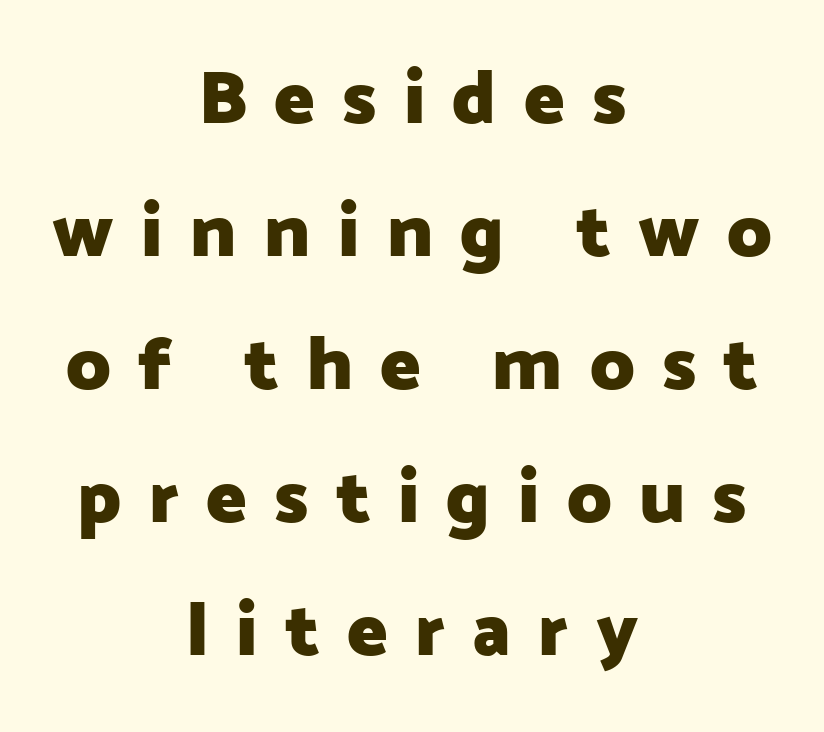
The setting favours the middle, as headings and verse often do. No word sits above an underline. Caption: bold face, heavy strokes. Character widths vary here, with narrow letters taking less room than wide ones.
